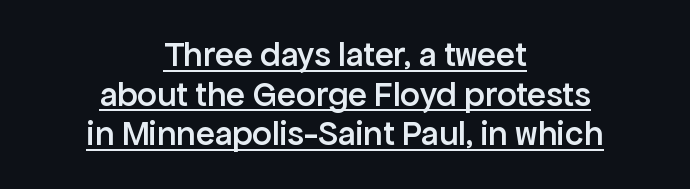
{"serif": "no", "italic": "no", "bold": "semi", "weight": "semibold", "width": "normal", "stroke_contrast": "low", "x_height": "medium", "monospaced": "no", "underline": "yes", "align": "center", "line_spacing": "tight", "line_spacing_ratio": 1.13, "letter_spacing": "normal", "letter_spacing_em": 0.0, "glyph_px": 35}
